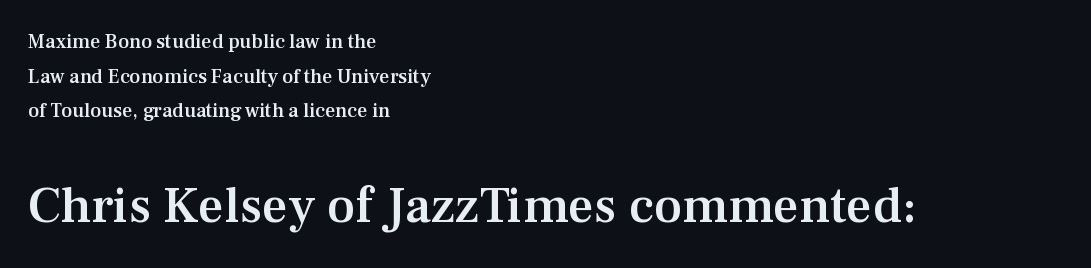
Q: Is the text bold? A: Semi-bold.
Q: Is the text italic (slanted)? A: No, it is upright.
Q: Is the typeface a serif or a sans-serif typeface? A: Serif.
Q: Is the text underlined? A: No.
Q: How is the paragraph aligned? A: Left-aligned.
Q: Is the spacing between letters normal or unusually wide? A: Normal.
Q: Which block of text is set in a larger size, the first (top) or the second (bottom)? A: The second (bottom) one.
Q: Width (condensed, normal, or wide)? A: Normal.
Q: Stroke contrast? A: Medium.
Q: x-height? A: Medium.
Q: Monospaced? A: No.
